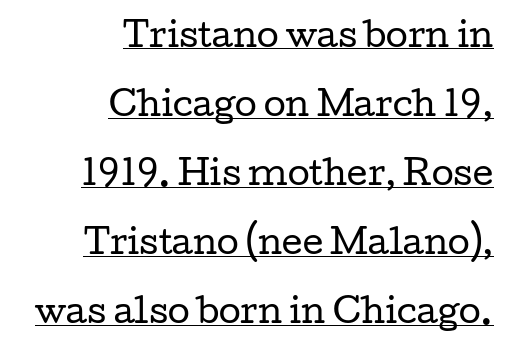
{"serif": "yes", "italic": "no", "bold": "no", "weight": "regular", "width": "wide", "stroke_contrast": "low", "x_height": "medium", "monospaced": "no", "underline": "yes", "align": "right", "line_spacing": "loose", "line_spacing_ratio": 2.16, "letter_spacing": "normal", "letter_spacing_em": 0.0, "glyph_px": 32}
